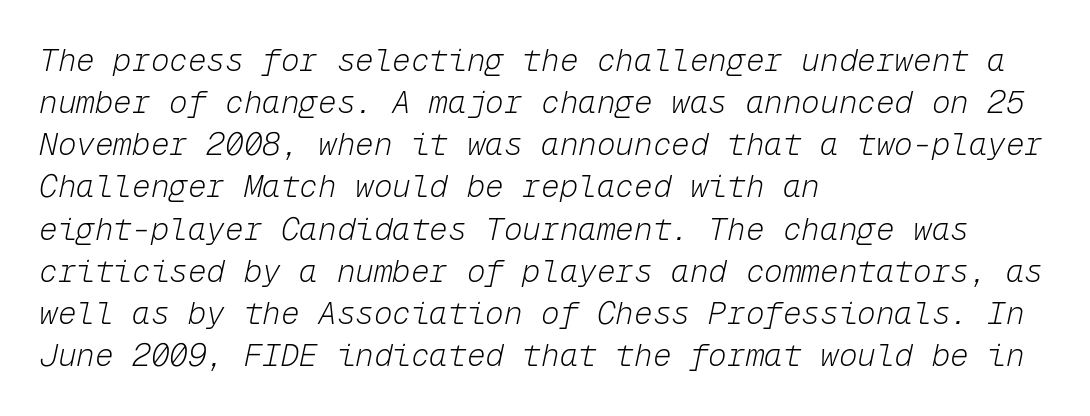
{"italic": "yes", "lean": "right", "slant_degrees": 12, "bold": "no", "weight": "light", "width": "normal", "stroke_contrast": "low", "x_height": "medium", "monospaced": "yes", "underline": "no", "align": "left", "line_spacing": "normal", "line_spacing_ratio": 1.36, "letter_spacing": "normal", "letter_spacing_em": 0.0, "glyph_px": 31}
